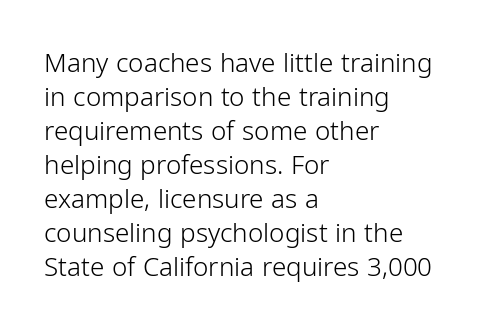
Q: Is the text bold? A: No.
Q: Is the text italic (slanted)? A: No, it is upright.
Q: Is the text underlined? A: No.
Q: How is the paragraph aligned? A: Left-aligned.
Q: Is the spacing between letters normal or unusually wide? A: Normal.
Q: Is the spacing between lines tight, normal or loose? A: Normal.
